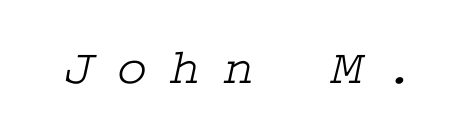
{"serif": "yes", "width": "wide", "stroke_contrast": "low", "x_height": "medium", "underline": "no", "letter_spacing": "wide", "letter_spacing_em": 0.46, "glyph_px": 51}
